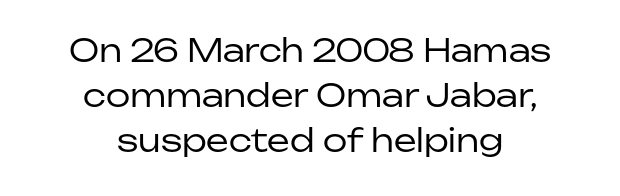
{"serif": "no", "italic": "no", "bold": "no", "weight": "regular", "width": "normal", "stroke_contrast": "low", "x_height": "medium", "monospaced": "no", "underline": "no", "align": "center", "line_spacing": "normal", "line_spacing_ratio": 1.41, "letter_spacing": "normal", "letter_spacing_em": 0.0, "glyph_px": 32}
